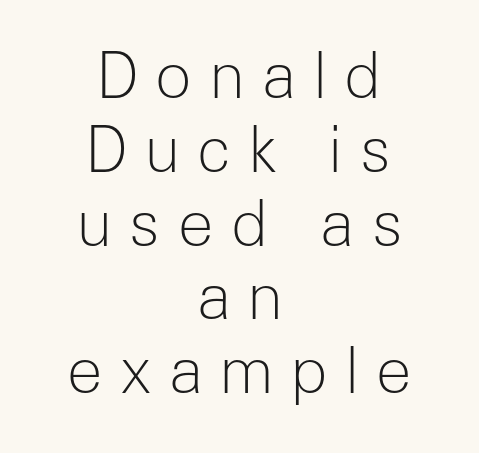
{"serif": "no", "italic": "no", "bold": "no", "weight": "light", "width": "normal", "stroke_contrast": "low", "x_height": "medium", "monospaced": "no", "underline": "no", "align": "center", "line_spacing_ratio": 1.19, "letter_spacing": "wide", "letter_spacing_em": 0.26, "glyph_px": 62}
